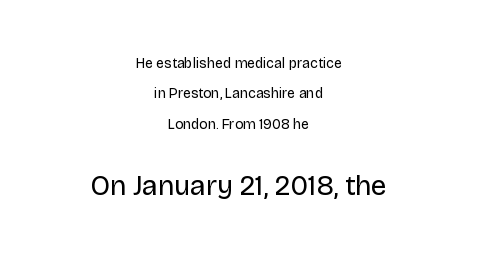
Q: Is the text bold? A: No.
Q: Is the text italic (slanted)? A: No, it is upright.
Q: Is the typeface a serif or a sans-serif typeface? A: Sans-serif.
Q: Is the text underlined? A: No.
Q: How is the paragraph aligned? A: Centered.
Q: Is the spacing between letters normal or unusually wide? A: Normal.
Q: Is the spacing between lines tight, normal or loose? A: Loose.
Q: Which block of text is set in a larger size, the first (top) or the second (bottom)? A: The second (bottom) one.
Q: Width (condensed, normal, or wide)? A: Normal.
Q: Stroke contrast? A: Low.
Q: x-height? A: Large.
Q: Monospaced? A: No.
